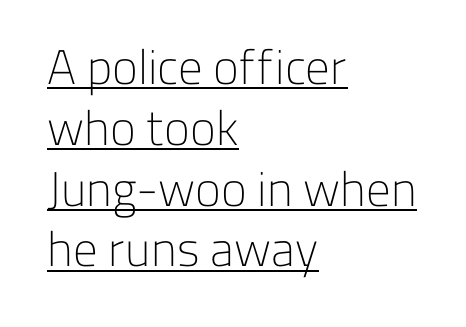
The image shows 49 px light sans-serif type, upright; set left-aligned, line spacing 1.24x, normal letter spacing, underlined; low stroke contrast and a medium x-height.
